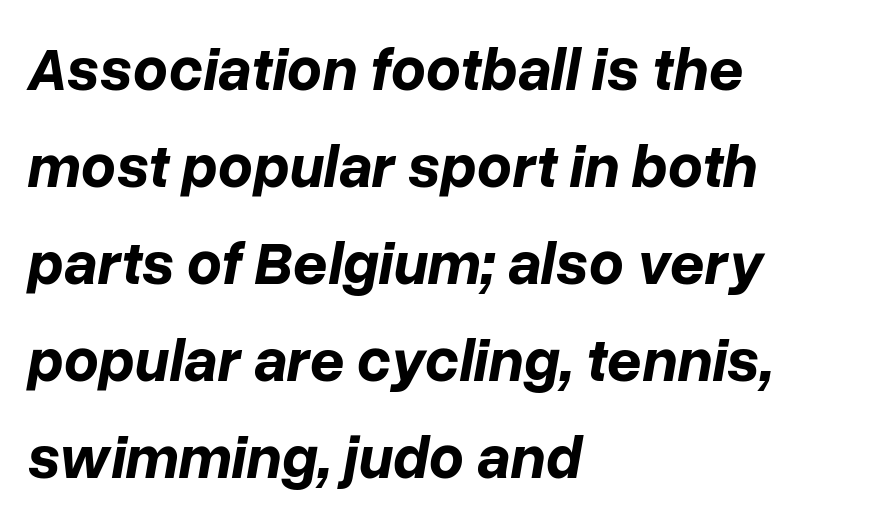
Caption: standard tracking, unaltered. Does the lettering tilt? It does — this is italic. Weight: bold. This block has exactly the height ordinary leading produces.
